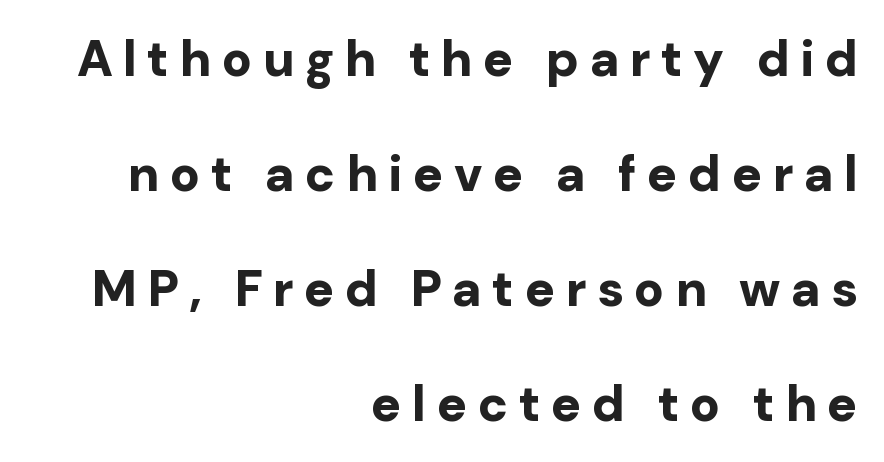
{"serif": "no", "italic": "no", "bold": "yes", "weight": "bold", "width": "normal", "stroke_contrast": "low", "x_height": "medium", "monospaced": "no", "underline": "no", "align": "right", "line_spacing": "loose", "line_spacing_ratio": 2.3, "letter_spacing": "wide", "letter_spacing_em": 0.21, "glyph_px": 50}
